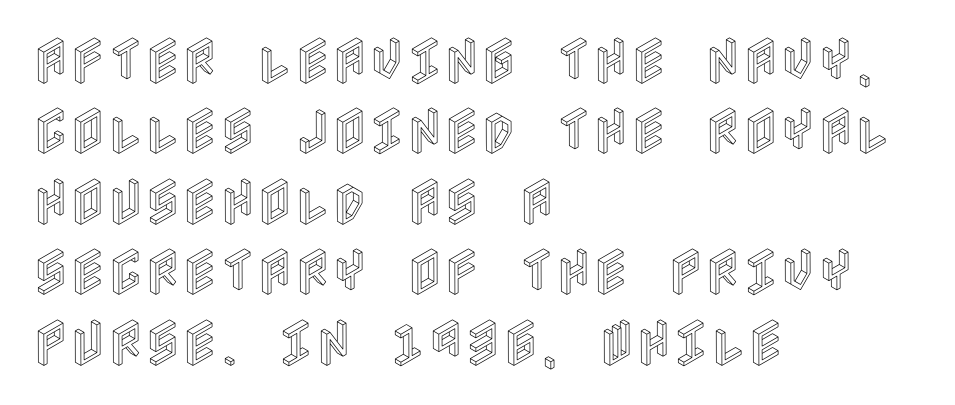
Q: Is the text italic (slanted)? A: No, it is upright.
Q: Is the text underlined? A: No.
Q: How is the paragraph aligned? A: Left-aligned.
Q: Is the spacing between letters normal or unusually wide? A: Normal.
Q: Is the spacing between lines tight, normal or loose? A: Normal.
Q: Width (condensed, normal, or wide)? A: Condensed.
Q: x-height? A: Large.
